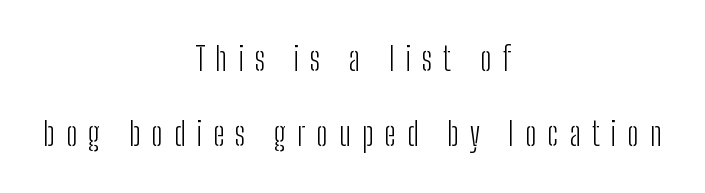
Q: Is the text bold? A: No.
Q: Is the text italic (slanted)? A: No, it is upright.
Q: Is the typeface a serif or a sans-serif typeface? A: Sans-serif.
Q: Is the text underlined? A: No.
Q: How is the paragraph aligned? A: Centered.
Q: Is the spacing between letters normal or unusually wide? A: Unusually wide.
Q: Is the spacing between lines tight, normal or loose? A: Loose.
Q: Width (condensed, normal, or wide)? A: Condensed.
Q: Stroke contrast? A: Low.
Q: x-height? A: Medium.
Q: Monospaced? A: No.
